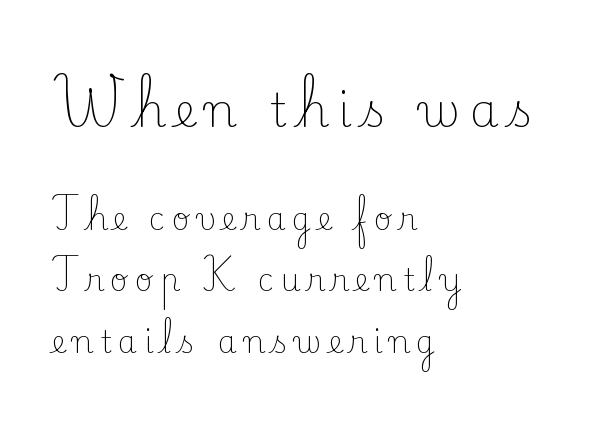
Top chunk: large. Bottom chunk: small. The passage shown is typed in a proportional face where columns would drift. The letters stand upright; this is a roman face. Teacher's note: observe the even left margin — that is flush-left alignment. Is this a sans? No — the strokes have serifs. Leading is clearly above the norm, producing a sparse column.
